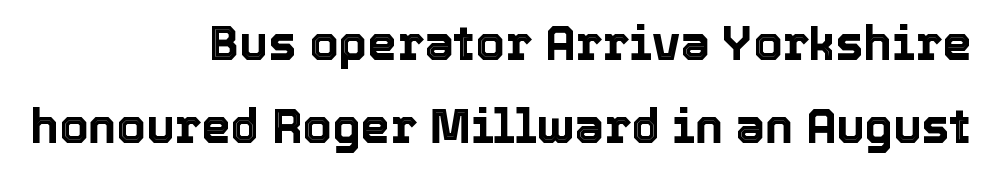
The image shows 47 px text type, upright; set right-aligned, line spacing 1.77x, normal letter spacing, not underlined; a medium x-height.
